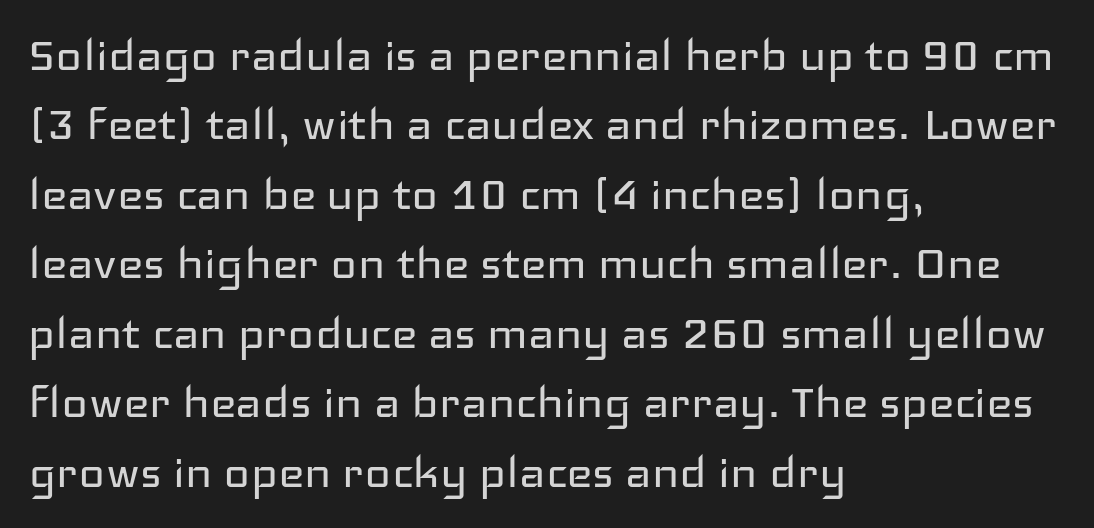
The image shows 56 px regular-weight, wide sans-serif type, upright; set left-aligned, line spacing 1.24x, normal letter spacing, not underlined; low stroke contrast and a medium x-height.
